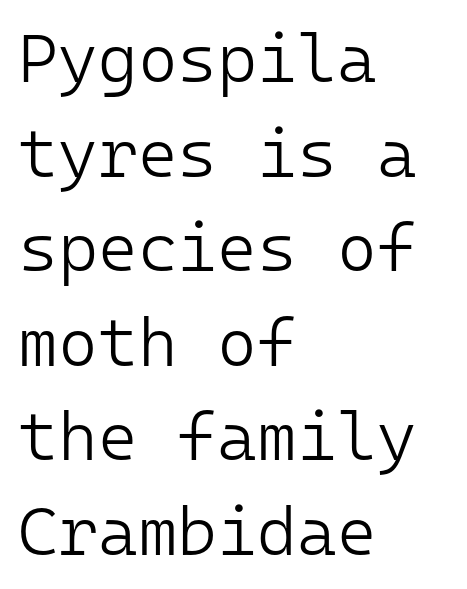
{"serif": "no", "italic": "no", "bold": "no", "weight": "light", "width": "normal", "stroke_contrast": "low", "x_height": "medium", "monospaced": "yes", "underline": "no", "align": "left", "line_spacing": "normal", "line_spacing_ratio": 1.39, "letter_spacing": "normal", "letter_spacing_em": 0.0, "glyph_px": 68}
